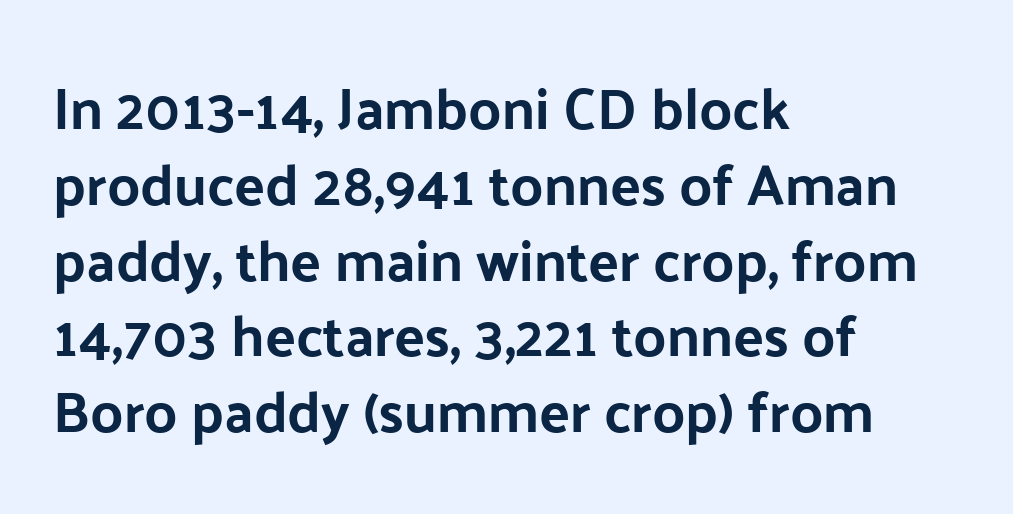
{"serif": "no", "italic": "no", "bold": "yes", "weight": "bold", "width": "normal", "stroke_contrast": "low", "x_height": "medium", "monospaced": "no", "underline": "no", "align": "left", "line_spacing": "normal", "line_spacing_ratio": 1.33, "letter_spacing": "normal", "letter_spacing_em": 0.0, "glyph_px": 57}
